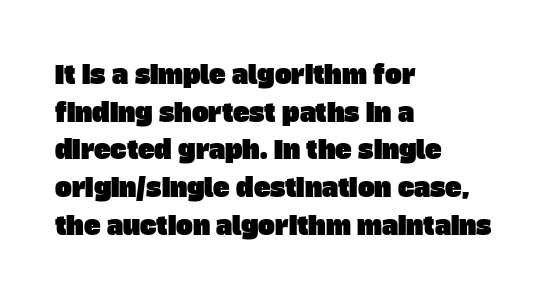
Q: Is the text underlined? A: No.
Q: How is the paragraph aligned? A: Left-aligned.
Q: Is the spacing between letters normal or unusually wide? A: Normal.
Q: Is the spacing between lines tight, normal or loose? A: Normal.
